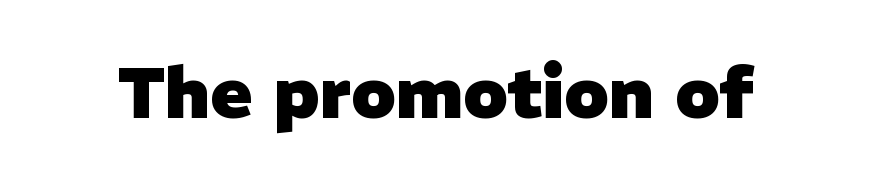
Q: Is the text bold? A: Yes.
Q: Is the typeface a serif or a sans-serif typeface? A: Sans-serif.
Q: Is the text underlined? A: No.
Q: Is the spacing between letters normal or unusually wide? A: Normal.
Q: Width (condensed, normal, or wide)? A: Normal.
Q: Stroke contrast? A: Low.
Q: x-height? A: Medium.
Q: Monospaced? A: No.
